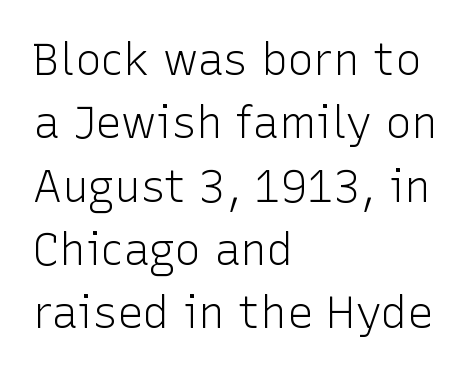
Interline gaps are of average width in this sample. The letterforms sit at book weight or below. Only glyphs here, with clear space below each row. Where is the straight margin? On the left.
